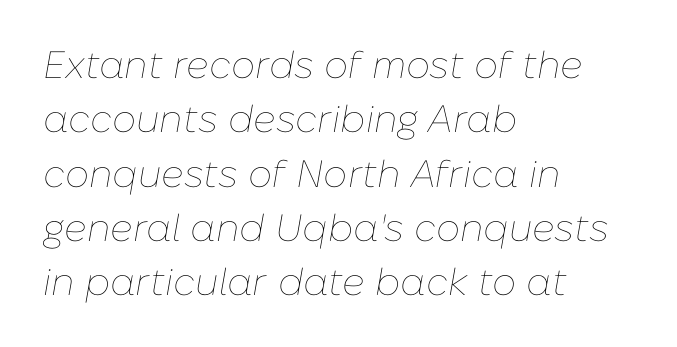
{"italic": "yes", "lean": "right", "slant_degrees": 10, "bold": "no", "weight": "thin", "width": "normal", "stroke_contrast": "low", "x_height": "medium", "monospaced": "no", "underline": "no", "align": "left", "line_spacing": "normal", "line_spacing_ratio": 1.43, "letter_spacing": "normal", "letter_spacing_em": 0.0, "glyph_px": 38}
